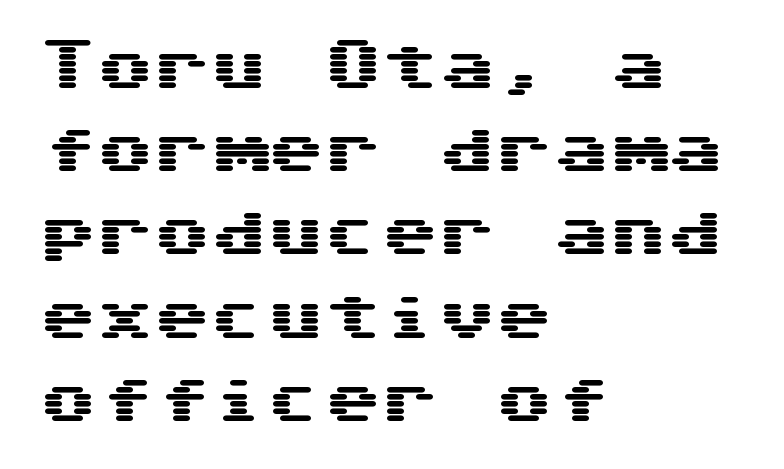
The image shows 57 px wide sans-serif type, upright; set left-aligned, normal line spacing (1.46x), normal letter spacing, not underlined; medium stroke contrast and a medium x-height.
